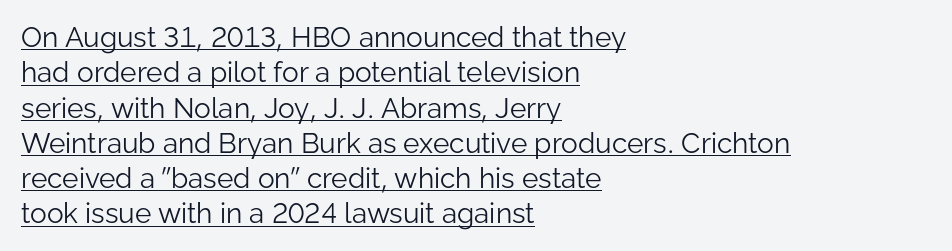
The image shows 28 px light sans-serif type, upright; set left-aligned, normal line spacing (1.26x), normal letter spacing, underlined; low stroke contrast and a medium x-height.
